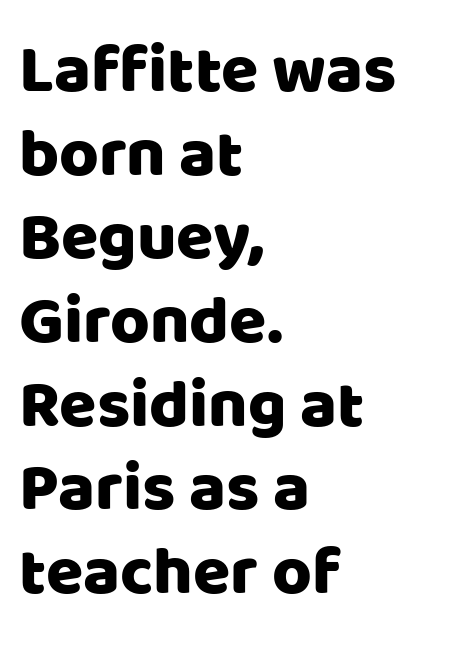
The image shows 68 px sans-serif type, upright; set left-aligned, line spacing 1.23x, normal letter spacing, not underlined; low stroke contrast and a large x-height.
